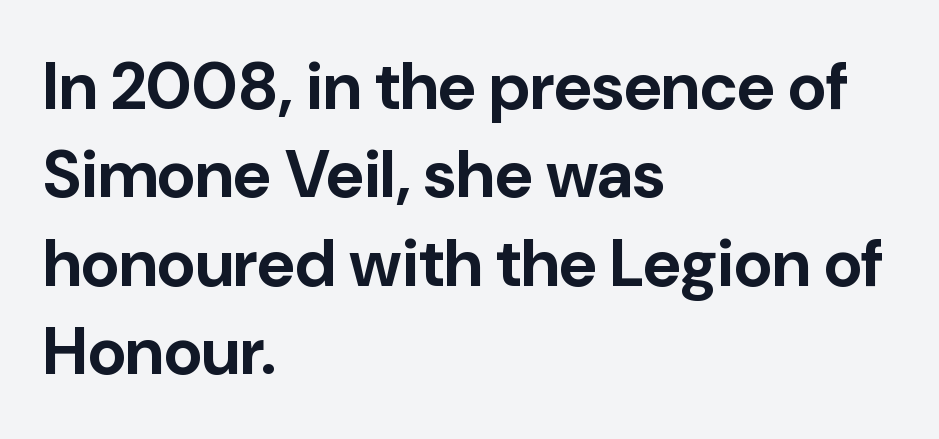
The image shows 66 px bold sans-serif type, upright; set left-aligned, normal line spacing (1.34x), normal letter spacing, not underlined; low stroke contrast and a medium x-height.
